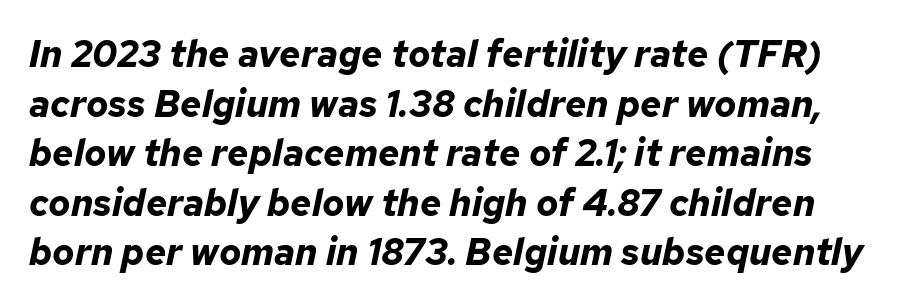
The image shows 37 px bold type, italic (leaning right); set normal line spacing (1.34x), normal letter spacing, not underlined; low stroke contrast and a medium x-height.
